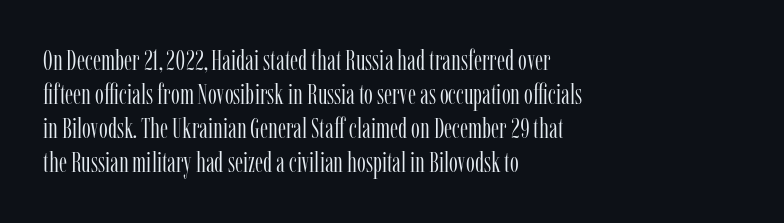
Q: Is the text bold? A: No.
Q: Is the text italic (slanted)? A: No, it is upright.
Q: Is the typeface a serif or a sans-serif typeface? A: Serif.
Q: Is the text underlined? A: No.
Q: How is the paragraph aligned? A: Left-aligned.
Q: Is the spacing between letters normal or unusually wide? A: Normal.
Q: Width (condensed, normal, or wide)? A: Condensed.
Q: Stroke contrast? A: Low.
Q: x-height? A: Medium.
Q: Monospaced? A: No.
